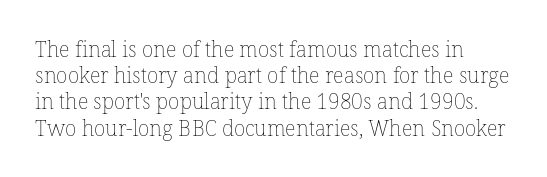
Q: Is the text bold? A: No.
Q: Is the text italic (slanted)? A: No, it is upright.
Q: Is the text underlined? A: No.
Q: How is the paragraph aligned? A: Left-aligned.
Q: Is the spacing between letters normal or unusually wide? A: Normal.
Q: Is the spacing between lines tight, normal or loose? A: Normal.
